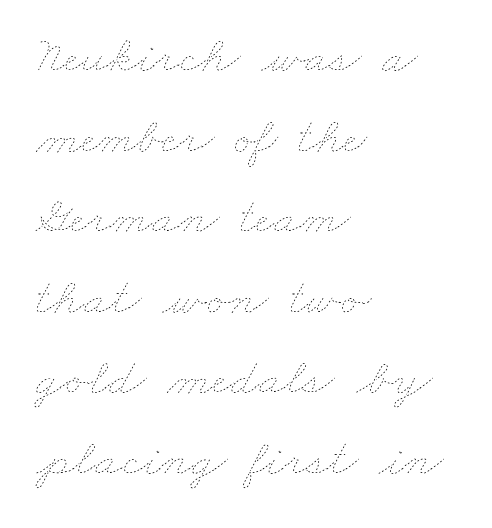
{"bold": "no", "weight": "thin", "width": "wide", "stroke_contrast": "low", "x_height": "small", "monospaced": "no", "underline": "no", "align": "left", "line_spacing": "normal", "line_spacing_ratio": 1.55, "letter_spacing": "normal", "letter_spacing_em": 0.0, "glyph_px": 52}
